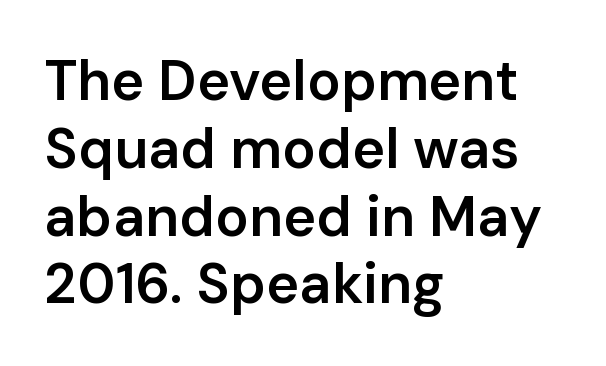
Each letter keeps its own natural width here, so spacing adapts to shape. A clean baseline with only descenders dipping below it. Each glyph is drawn with semibold strokes, heavier than normal yet not fully bold. Teacher's note: observe the even left margin — that is flush-left alignment. The type is set solid horizontally, with unmodified tracking. Does the type have serifs? No, each stem ends abruptly.
